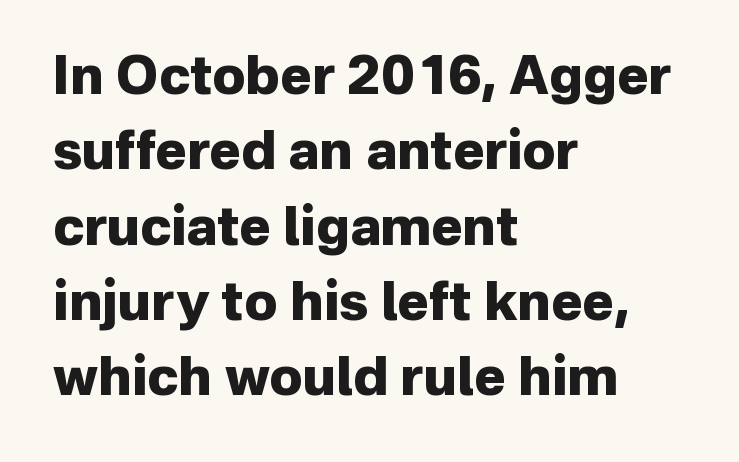
{"serif": "no", "italic": "no", "bold": "yes", "weight": "heavy", "width": "normal", "stroke_contrast": "low", "x_height": "medium", "monospaced": "no", "underline": "no", "align": "left", "line_spacing": "normal", "line_spacing_ratio": 1.42, "letter_spacing": "normal", "letter_spacing_em": 0.0, "glyph_px": 53}
